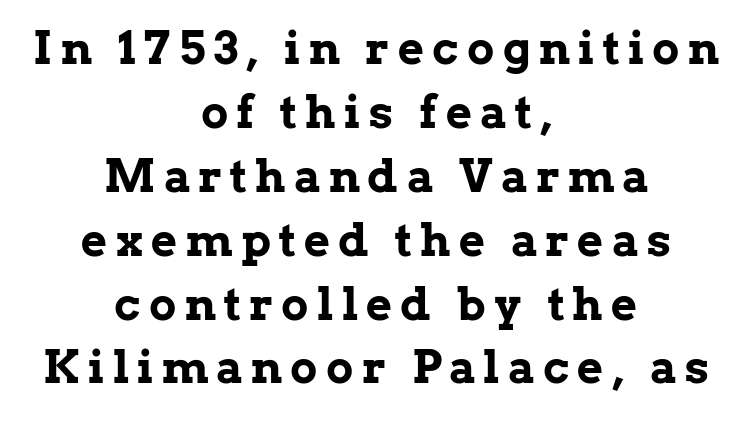
The baseline area is clear. This is roman type, the default non-slanted kind. Regarding leading, the lines here are spaced in the standard way. Proportional: the letters do not fall into vertical columns.
